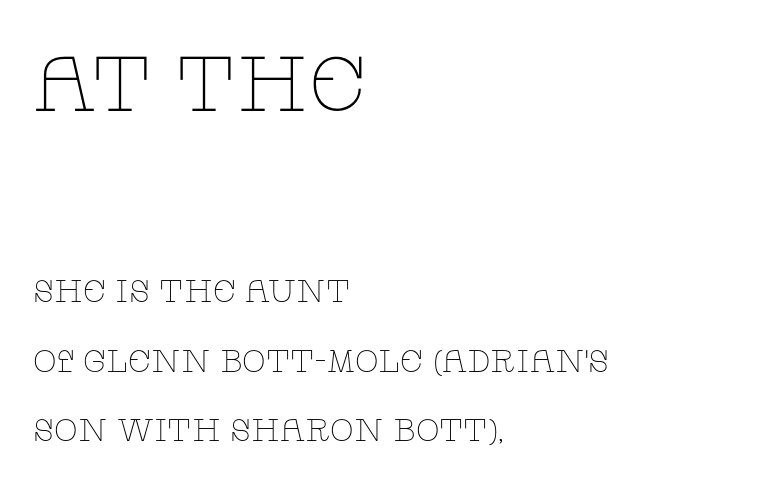
Which of the two is more prominent by size? The first, at the top. Unbolded letterforms with no extra heft. Left-aligned paragraph, ragged on the right. This is the regular roman posture of the typeface. Tracking value appears to be zero — textbook default spacing. The zone under the glyphs is completely vacant.
